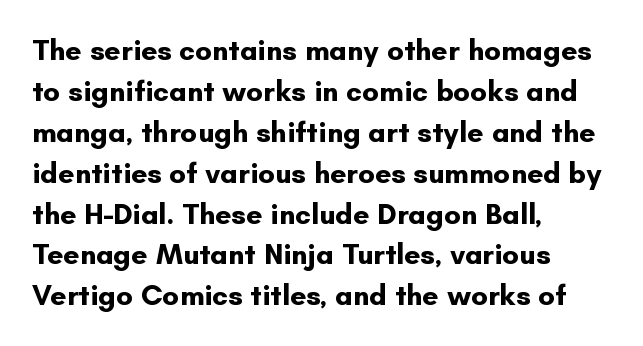
{"serif": "no", "italic": "no", "bold": "yes", "weight": "bold", "width": "normal", "stroke_contrast": "low", "x_height": "small", "monospaced": "no", "underline": "no", "align": "left", "line_spacing": "normal", "line_spacing_ratio": 1.41, "letter_spacing": "normal", "letter_spacing_em": 0.0, "glyph_px": 29}
